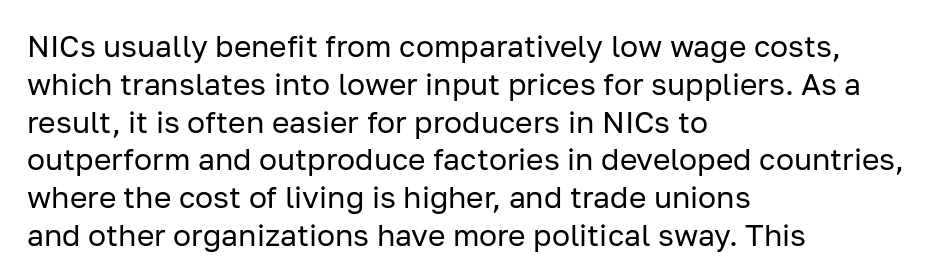
Q: Is the text bold? A: No.
Q: Is the text italic (slanted)? A: No, it is upright.
Q: Is the typeface a serif or a sans-serif typeface? A: Sans-serif.
Q: Is the text underlined? A: No.
Q: How is the paragraph aligned? A: Left-aligned.
Q: Is the spacing between letters normal or unusually wide? A: Normal.
Q: Is the spacing between lines tight, normal or loose? A: Normal.
Q: Width (condensed, normal, or wide)? A: Normal.
Q: Stroke contrast? A: Low.
Q: x-height? A: Medium.
Q: Monospaced? A: No.
